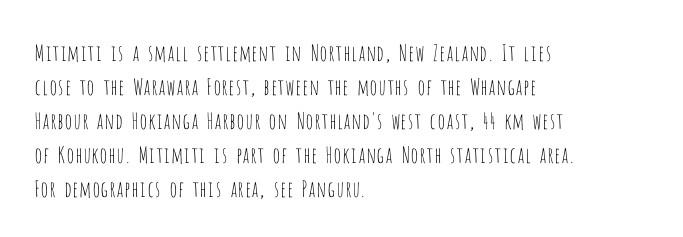
{"italic": "no", "bold": "no", "underline": "no", "align": "left", "line_spacing": "normal", "line_spacing_ratio": 1.54, "letter_spacing": "normal", "letter_spacing_em": 0.0, "glyph_px": 22}
